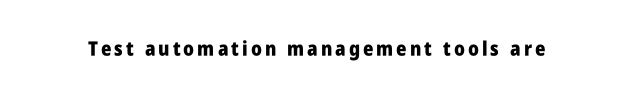
The type sits square on the baseline with zero lean. Lines of text with bare space underneath. Does the weight exceed regular? Yes, all the way to bold.
